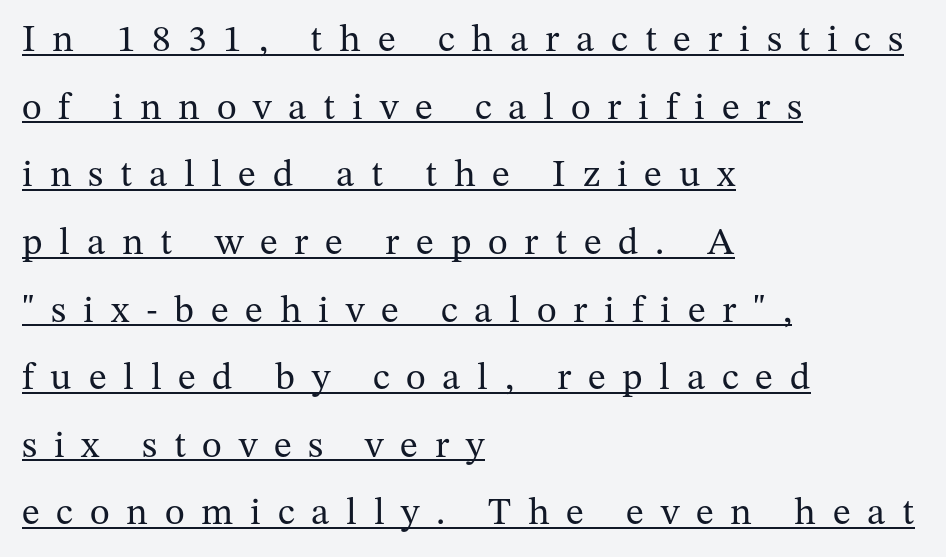
{"serif": "yes", "italic": "no", "bold": "no", "weight": "regular", "width": "normal", "stroke_contrast": "medium", "x_height": "medium", "monospaced": "no", "underline": "yes", "align": "left", "line_spacing_ratio": 1.78, "letter_spacing": "wide", "letter_spacing_em": 0.44, "glyph_px": 38}
